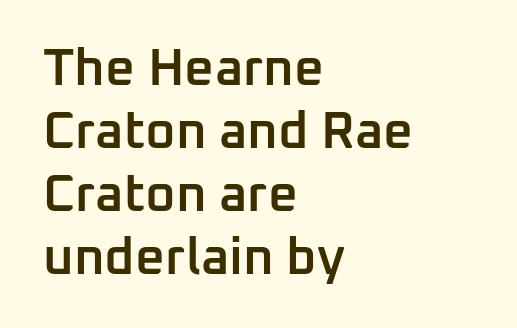
Q: Is the text bold? A: Semi-bold.
Q: Is the text italic (slanted)? A: No, it is upright.
Q: Is the typeface a serif or a sans-serif typeface? A: Sans-serif.
Q: Is the text underlined? A: No.
Q: How is the paragraph aligned? A: Left-aligned.
Q: Is the spacing between letters normal or unusually wide? A: Normal.
Q: Width (condensed, normal, or wide)? A: Normal.
Q: Stroke contrast? A: Low.
Q: x-height? A: Medium.
Q: Monospaced? A: No.
